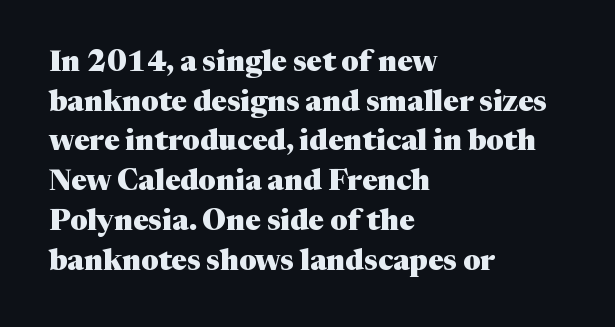
A typesetter would call this zero additional tracking. Every row of glyphs begins at an identical x-position on the left. Upright lettering throughout. The space directly below the letters is spotless. Do the characters align in a grid? No, the font is proportional. Chunky letters — that's bold for sure.
